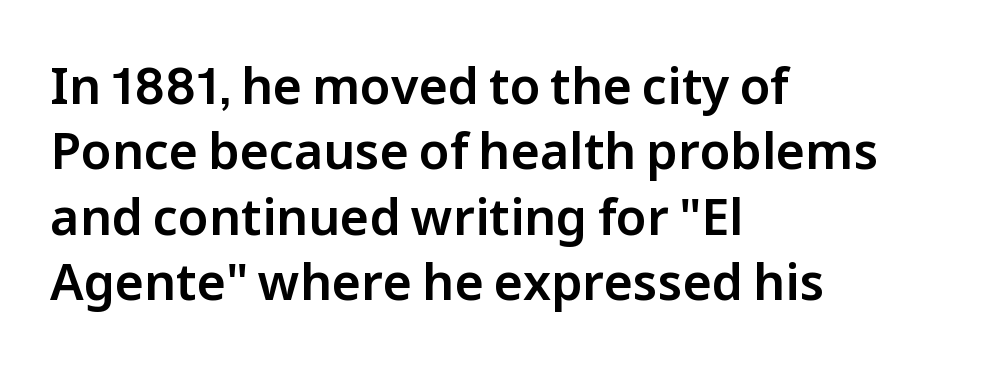
The image shows 50 px sans-serif type, upright; set left-aligned, normal line spacing (1.31x), normal letter spacing, not underlined; low stroke contrast and a medium x-height.
